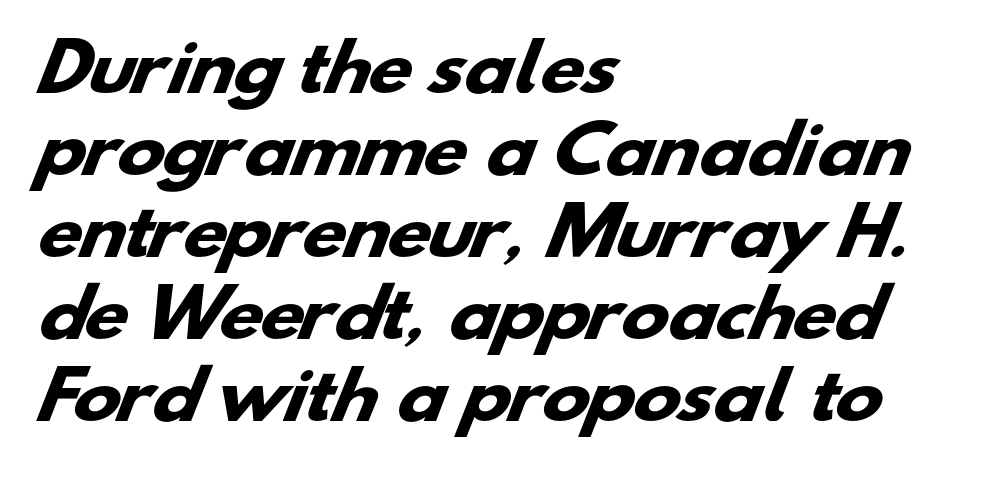
{"serif": "no", "bold": "yes", "weight": "heavy", "width": "wide", "stroke_contrast": "low", "x_height": "small", "monospaced": "no", "underline": "no", "align": "left", "line_spacing": "normal", "line_spacing_ratio": 1.28, "letter_spacing": "normal", "letter_spacing_em": 0.0, "glyph_px": 64}
